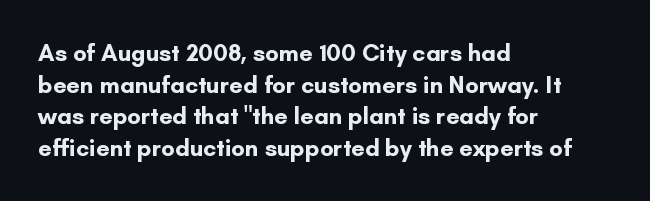
The image shows 24 px bold type, upright; set left-aligned, normal line spacing (1.32x), normal letter spacing, not underlined.
